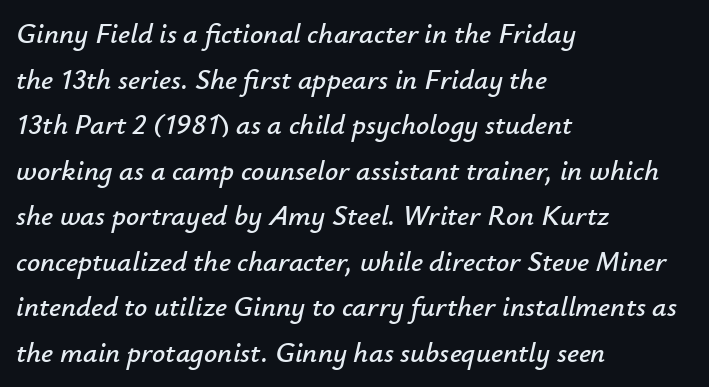
{"italic": "yes", "lean": "right", "slant_degrees": 12, "width": "normal", "stroke_contrast": "low", "x_height": "small", "monospaced": "no", "underline": "no", "align": "left", "line_spacing": "normal", "line_spacing_ratio": 1.57, "letter_spacing": "normal", "letter_spacing_em": 0.0, "glyph_px": 29}
